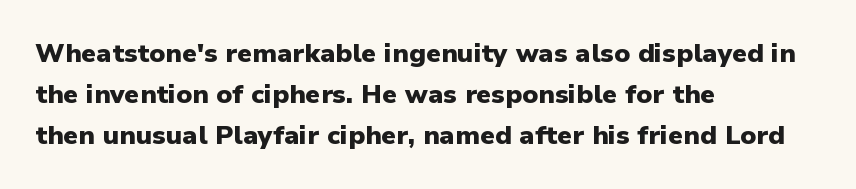
A dark, heavy texture on the line: the type is bold. Characters follow at the spacing the type designer built in. The designer left line spacing at the default. Unmarked baselines from the first word to the last. Posture: vertical.
